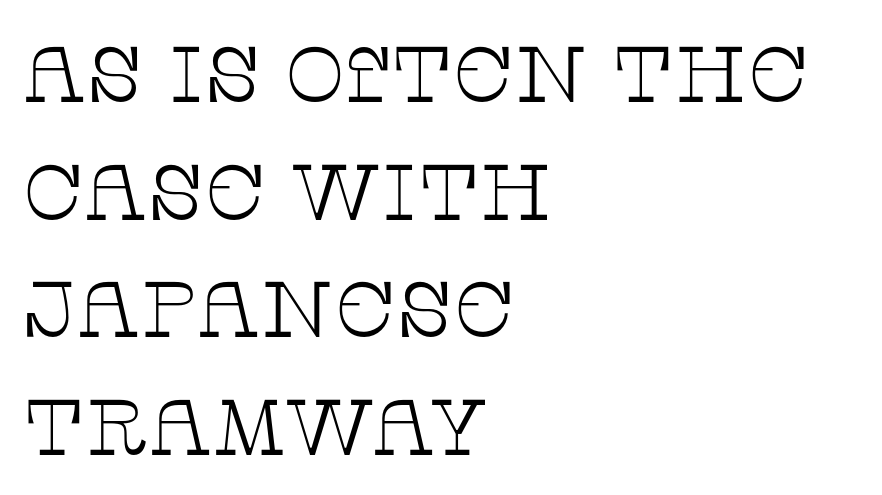
Horizontally, the lines are justified to the leading edge only. Examine the stroke ends and you'll spot serifs. The block of text has a typical density, with ordinary space between rows. Tracking here is standard; glyphs follow each other at the usual distance. The passage shown is not underscored anywhere. Vertical strokes here are truly vertical.
